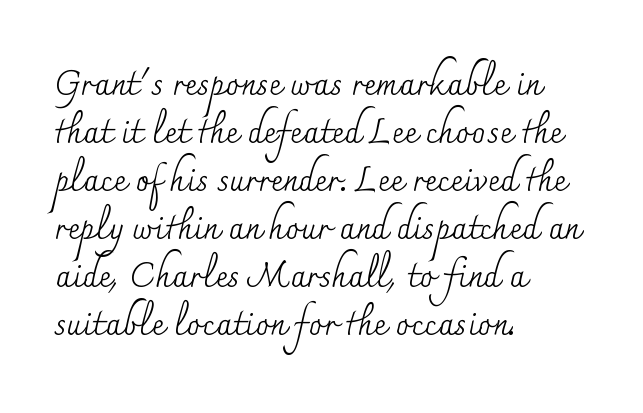
The image shows 34 px regular-weight serif type; set left-aligned, normal line spacing (1.41x), normal letter spacing, not underlined; medium stroke contrast and a small x-height.
